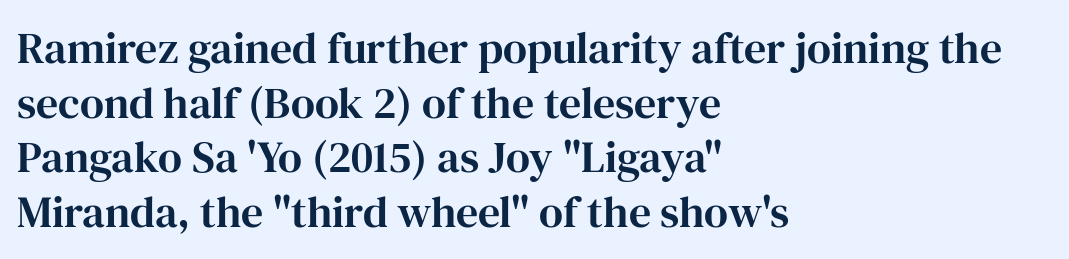
Q: Is the text italic (slanted)? A: No, it is upright.
Q: Is the typeface a serif or a sans-serif typeface? A: Serif.
Q: Is the text underlined? A: No.
Q: How is the paragraph aligned? A: Left-aligned.
Q: Is the spacing between letters normal or unusually wide? A: Normal.
Q: Width (condensed, normal, or wide)? A: Normal.
Q: Stroke contrast? A: High.
Q: x-height? A: Medium.
Q: Monospaced? A: No.
